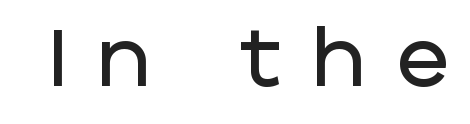
{"serif": "no", "italic": "no", "width": "normal", "stroke_contrast": "low", "x_height": "large", "monospaced": "no", "underline": "no", "letter_spacing": "wide", "letter_spacing_em": 0.41, "glyph_px": 79}
